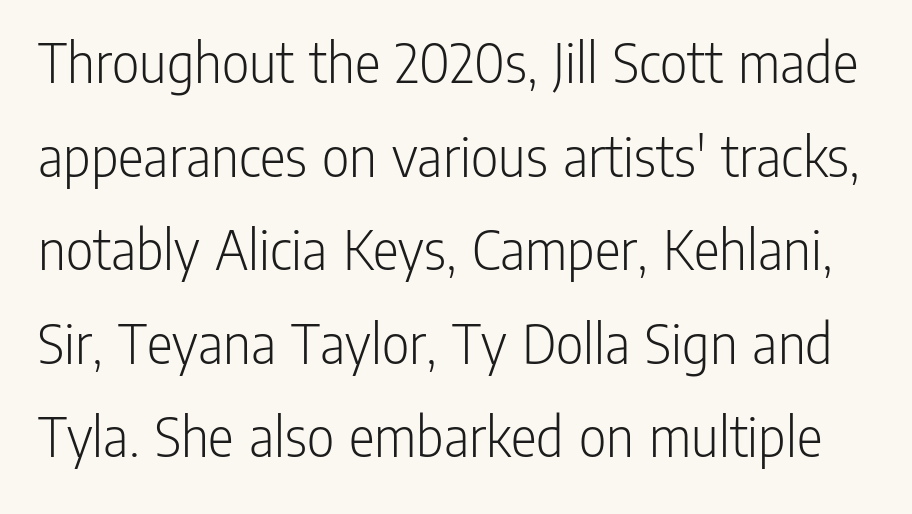
Q: Is the text bold? A: No.
Q: Is the text italic (slanted)? A: No, it is upright.
Q: Is the typeface a serif or a sans-serif typeface? A: Sans-serif.
Q: Is the text underlined? A: No.
Q: Is the spacing between letters normal or unusually wide? A: Normal.
Q: Is the spacing between lines tight, normal or loose? A: Normal.
Q: Width (condensed, normal, or wide)? A: Condensed.
Q: Stroke contrast? A: Low.
Q: x-height? A: Medium.
Q: Monospaced? A: No.
